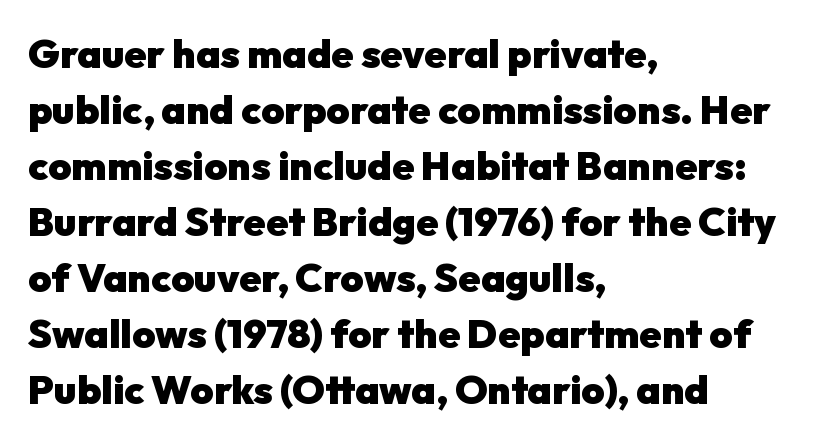
Grotesque or geometric, the face here clearly has no serifs. Look at the stroke-to-counter ratio: heavy, a bold. This sample has the flowing, uneven cadence of proportional lettering. Clear beneath every line of the passage.
